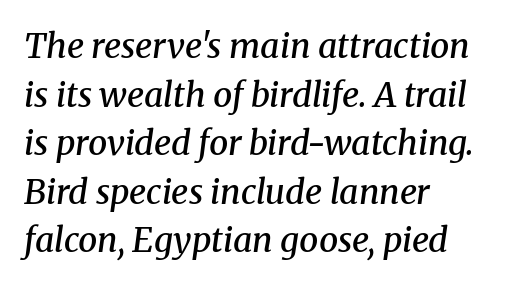
Q: Is the text bold? A: Semi-bold.
Q: Is the text italic (slanted)? A: Yes, it leans right by about 8 degrees.
Q: Is the typeface a serif or a sans-serif typeface? A: Serif.
Q: Is the text underlined? A: No.
Q: How is the paragraph aligned? A: Left-aligned.
Q: Is the spacing between letters normal or unusually wide? A: Normal.
Q: Is the spacing between lines tight, normal or loose? A: Normal.
Q: Width (condensed, normal, or wide)? A: Normal.
Q: Stroke contrast? A: Medium.
Q: x-height? A: Medium.
Q: Monospaced? A: No.
